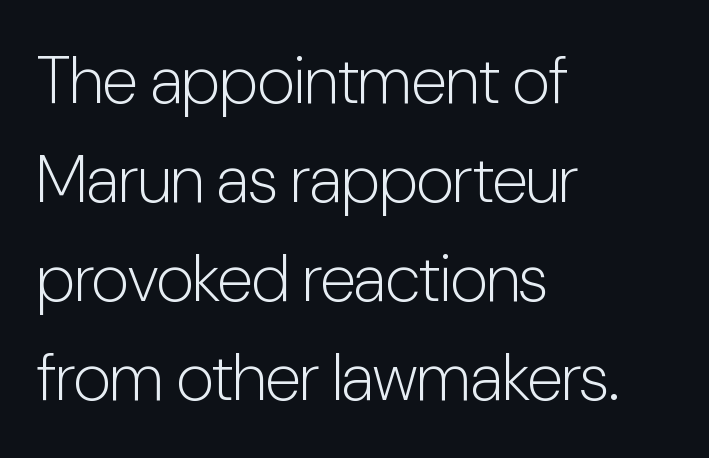
The image shows 66 px light, condensed sans-serif type, upright; set left-aligned, normal line spacing (1.5x), normal letter spacing, not underlined; low stroke contrast and a medium x-height.
